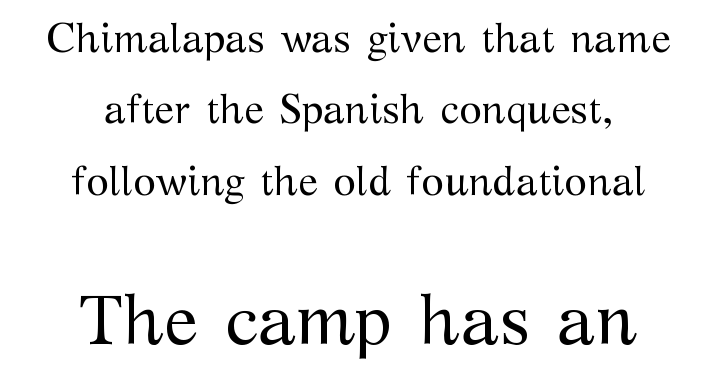
{"serif": "yes", "italic": "no", "bold": "no", "weight": "regular", "width": "normal", "stroke_contrast": "medium", "x_height": "medium", "monospaced": "no", "underline": "no", "align": "center", "line_spacing_ratio": 1.74, "letter_spacing": "normal", "letter_spacing_em": 0.0, "larger_block": "second", "size_ratio": 1.73, "glyph_px": 71}
